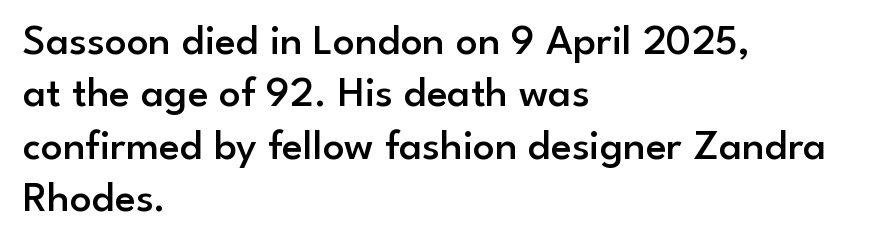
{"serif": "no", "italic": "no", "bold": "semi", "weight": "semibold", "width": "normal", "stroke_contrast": "low", "x_height": "small", "monospaced": "no", "underline": "no", "align": "left", "line_spacing_ratio": 1.22, "letter_spacing": "normal", "letter_spacing_em": 0.0, "glyph_px": 43}
